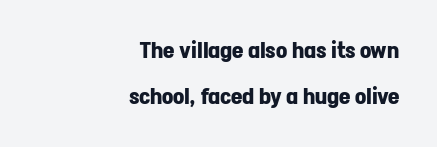
Q: Is the text bold? A: Yes.
Q: Is the text italic (slanted)? A: No, it is upright.
Q: Is the text underlined? A: No.
Q: How is the paragraph aligned? A: Right-aligned.
Q: Is the spacing between letters normal or unusually wide? A: Normal.
Q: Is the spacing between lines tight, normal or loose? A: Loose.
